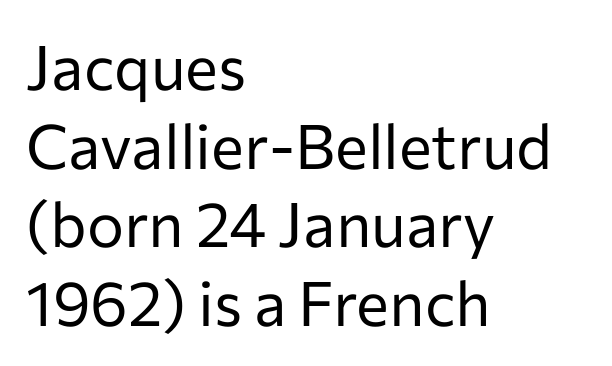
The image shows 62 px regular-weight sans-serif type, upright; set left-aligned, normal line spacing (1.27x), normal letter spacing, not underlined; low stroke contrast and a medium x-height.
